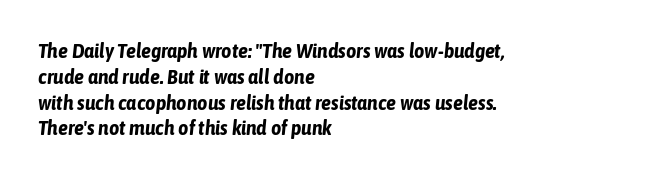
Q: Is the text bold? A: Yes.
Q: Is the text italic (slanted)? A: Yes, it leans right by about 6 degrees.
Q: Is the text underlined? A: No.
Q: How is the paragraph aligned? A: Left-aligned.
Q: Is the spacing between letters normal or unusually wide? A: Normal.
Q: Is the spacing between lines tight, normal or loose? A: Normal.
